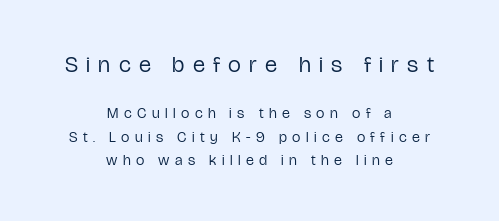
Q: Is the text bold? A: No.
Q: Is the text italic (slanted)? A: No, it is upright.
Q: Is the text underlined? A: No.
Q: How is the paragraph aligned? A: Centered.
Q: Is the spacing between letters normal or unusually wide? A: Unusually wide.
Q: Is the spacing between lines tight, normal or loose? A: Normal.
Q: Which block of text is set in a larger size, the first (top) or the second (bottom)? A: The first (top) one.
